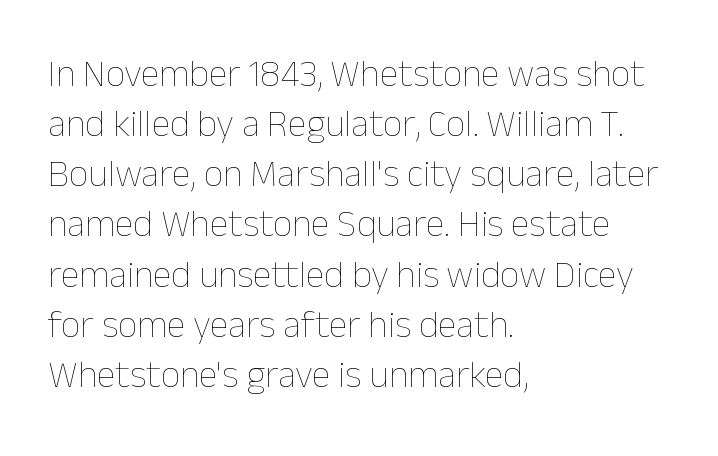
The face used here is proportionally spaced, like ordinary book or web type. Words appear dense and cohesive because spacing is normal. The typography opts for an upright posture over an oblique one. In terms of leading, this rendering sits right in the middle.
